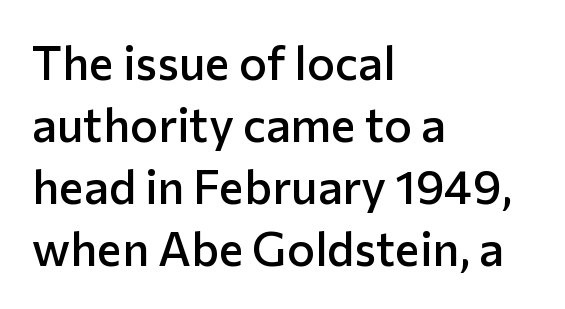
Q: Is the text bold? A: Semi-bold.
Q: Is the text italic (slanted)? A: No, it is upright.
Q: Is the typeface a serif or a sans-serif typeface? A: Sans-serif.
Q: Is the text underlined? A: No.
Q: How is the paragraph aligned? A: Left-aligned.
Q: Is the spacing between letters normal or unusually wide? A: Normal.
Q: Is the spacing between lines tight, normal or loose? A: Normal.
Q: Width (condensed, normal, or wide)? A: Normal.
Q: Stroke contrast? A: Low.
Q: x-height? A: Medium.
Q: Monospaced? A: No.
